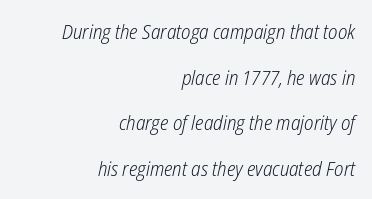
Q: Is the text bold? A: No.
Q: Is the text italic (slanted)? A: Yes, it leans right by about 12 degrees.
Q: Is the text underlined? A: No.
Q: How is the paragraph aligned? A: Right-aligned.
Q: Is the spacing between letters normal or unusually wide? A: Normal.
Q: Is the spacing between lines tight, normal or loose? A: Loose.
